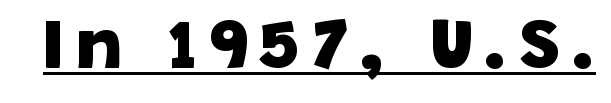
The image shows 71 px heavy sans-serif type; set underlined; low stroke contrast and a large x-height.
